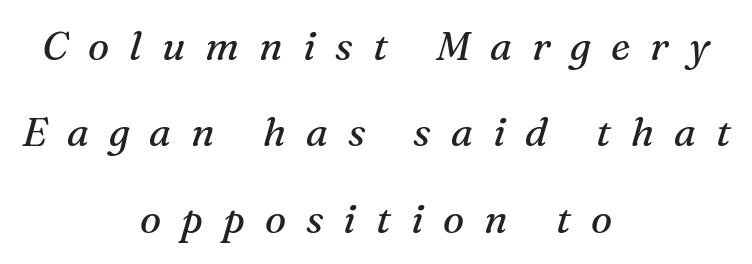
The letters advance in unequal steps, a hallmark of proportional type. These lines stand farther apart than default settings would place them. Descenders are the only things crossing below the line. Where is the straight margin? There isn't one; the lines are centered.
